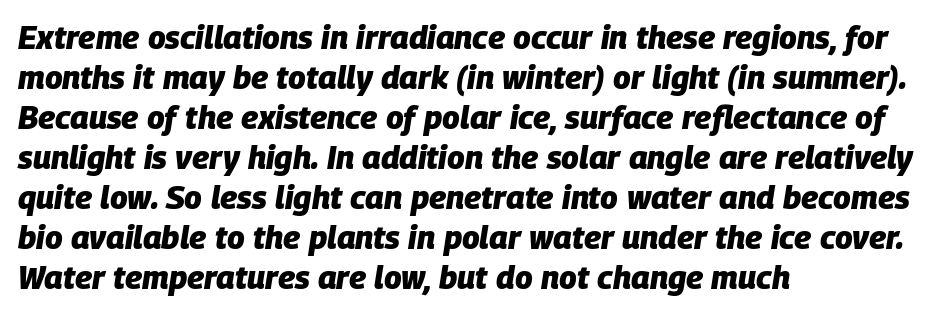
The passage shown is typed in a proportional face where columns would drift. The lettering tilts uniformly, giving the passage an italic look. Horizontal bands of white between lines are of average thickness. A dark, heavy texture on the line: the type is bold. Notice how the passage keeps a crisp vertical edge on the left only. Letter spacing: default.
